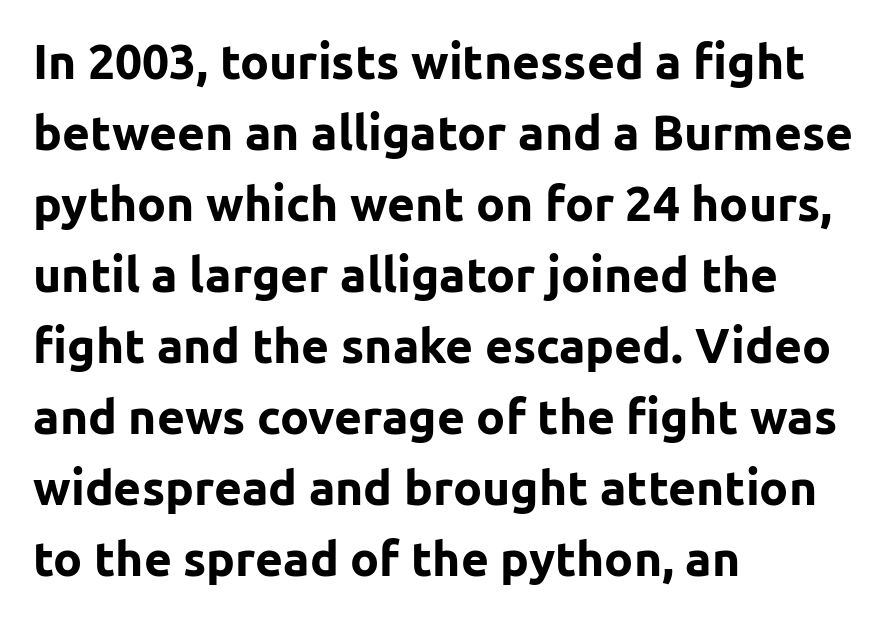
Q: Is the text bold? A: Yes.
Q: Is the text italic (slanted)? A: No, it is upright.
Q: Is the typeface a serif or a sans-serif typeface? A: Sans-serif.
Q: Is the text underlined? A: No.
Q: How is the paragraph aligned? A: Left-aligned.
Q: Is the spacing between letters normal or unusually wide? A: Normal.
Q: Is the spacing between lines tight, normal or loose? A: Normal.
Q: Width (condensed, normal, or wide)? A: Normal.
Q: Stroke contrast? A: Low.
Q: x-height? A: Medium.
Q: Monospaced? A: No.
